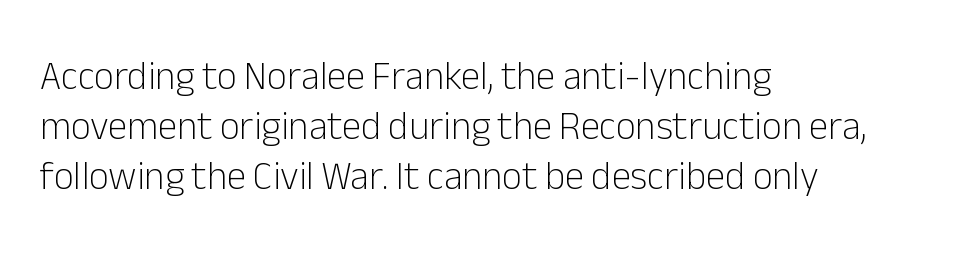
The image shows 39 px light sans-serif type, upright; set left-aligned, normal line spacing (1.28x), normal letter spacing, not underlined; low stroke contrast and a medium x-height.
